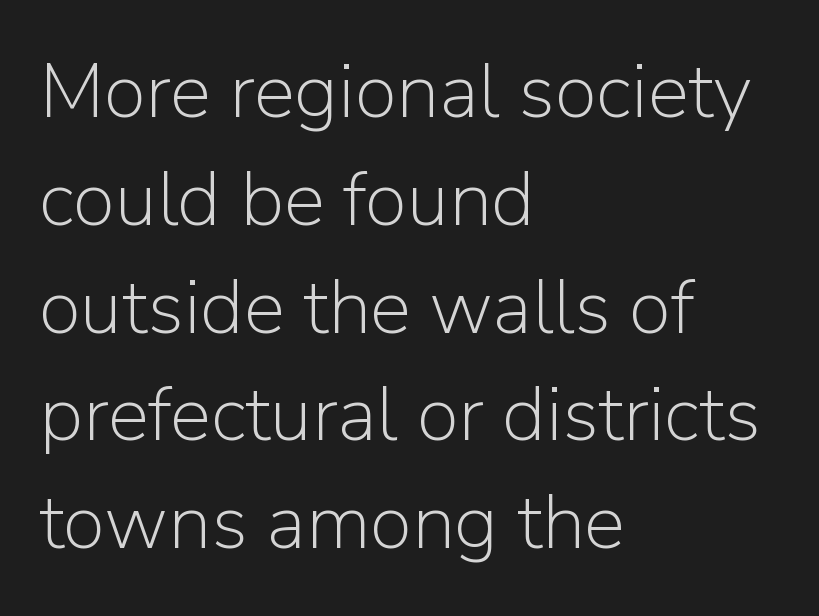
{"serif": "no", "italic": "no", "bold": "no", "weight": "light", "width": "normal", "stroke_contrast": "low", "x_height": "medium", "monospaced": "no", "underline": "no", "align": "left", "line_spacing": "normal", "line_spacing_ratio": 1.4, "letter_spacing": "normal", "letter_spacing_em": 0.0, "glyph_px": 77}
